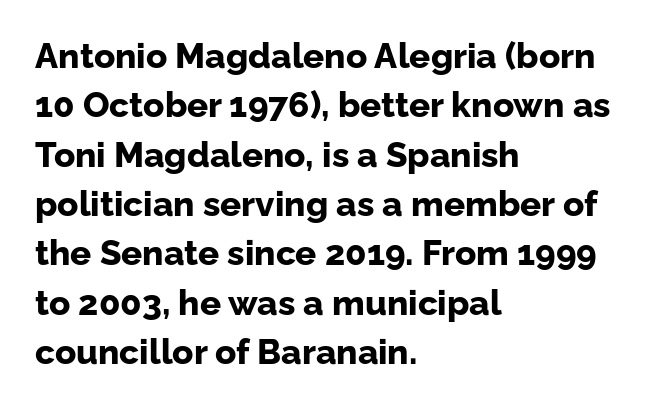
{"serif": "no", "italic": "no", "bold": "yes", "weight": "bold", "width": "normal", "stroke_contrast": "low", "x_height": "medium", "monospaced": "no", "underline": "no", "align": "left", "line_spacing": "normal", "line_spacing_ratio": 1.41, "letter_spacing": "normal", "letter_spacing_em": 0.0, "glyph_px": 35}
